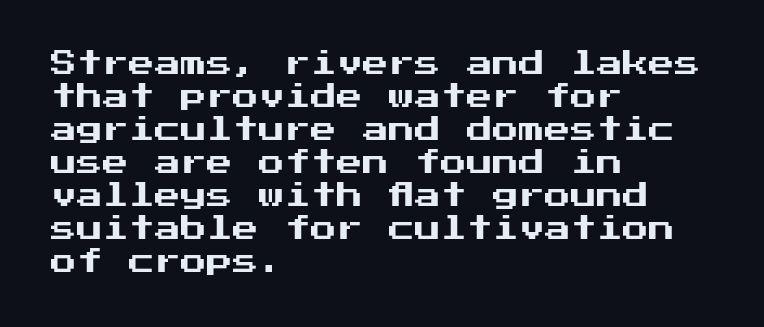
The image shows 26 px text type, upright; set left-aligned, normal line spacing (1.27x), normal letter spacing, not underlined.
